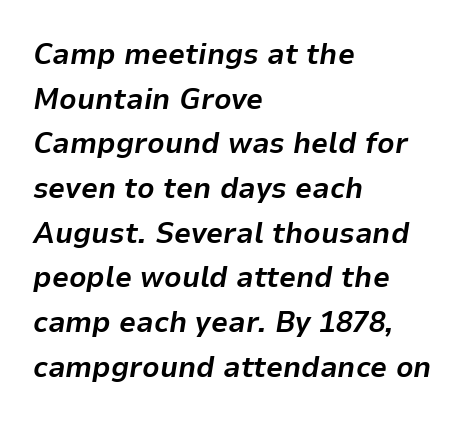
The image shows 30 px bold type, italic (leaning right); set left-aligned, normal line spacing (1.49x), normal letter spacing, not underlined; low stroke contrast and a medium x-height.
